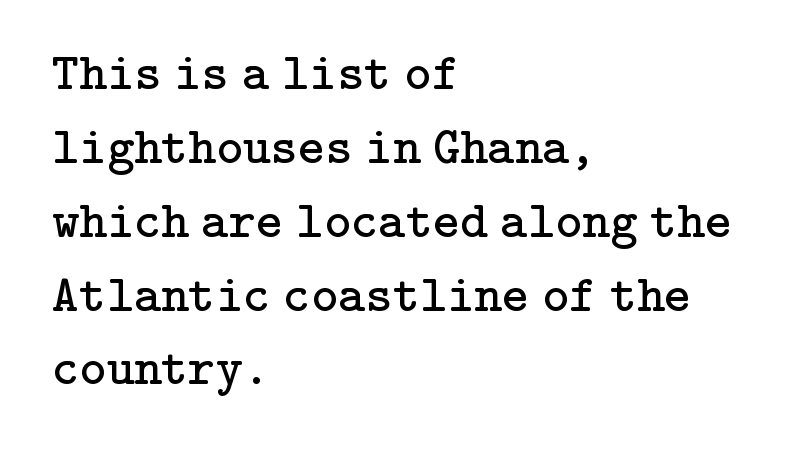
A bare baseline throughout the passage. Reading down the block, your eye returns to a fixed left position each line. A typesetter would call this leading conventional body-copy spacing. Short note: letters normally spaced.
